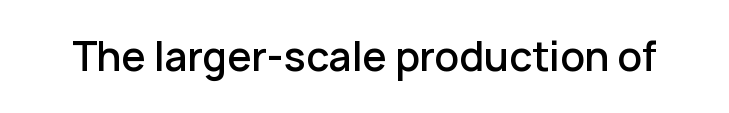
{"serif": "no", "italic": "no", "bold": "semi", "weight": "semibold", "width": "normal", "stroke_contrast": "low", "x_height": "medium", "monospaced": "no", "underline": "no", "letter_spacing": "normal", "letter_spacing_em": 0.0, "glyph_px": 39}
